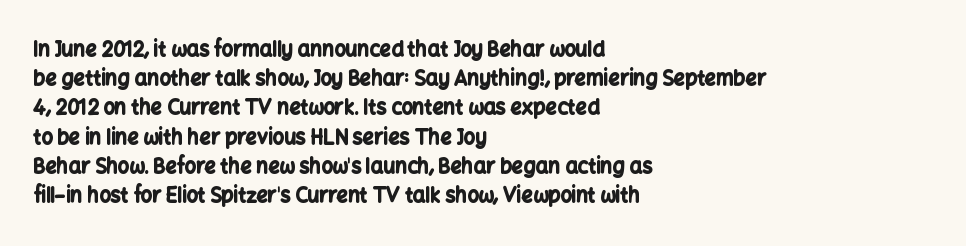
The glyphs are unaccompanied by any horizontal stroke below them. Line spacing here is normal. It's the straight-up-and-down kind of type. A dark, heavy texture on the line: the type is bold. The text block is weighted toward the left margin, trailing off unevenly rightward. Characters follow at the spacing the type designer built in.
